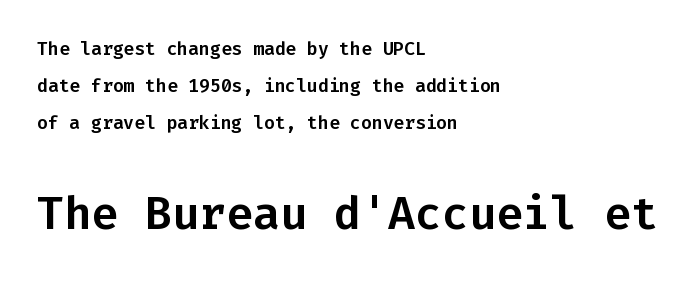
The letters stand upright; this is a roman face. Look at the tracking — it's just the regular setting, nothing added. In CSS terms this would be text-align: left. The space beneath each line is pristine and unruled. The passage shown stacks its lines with a broad gap.
